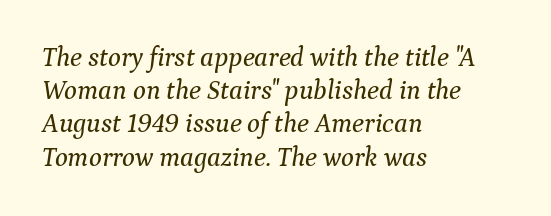
Quick note: italic. Glance below the letters and you will spot only blank space. Words appear dense and cohesive because spacing is normal. All the whitespace from short lines collects on the right.
